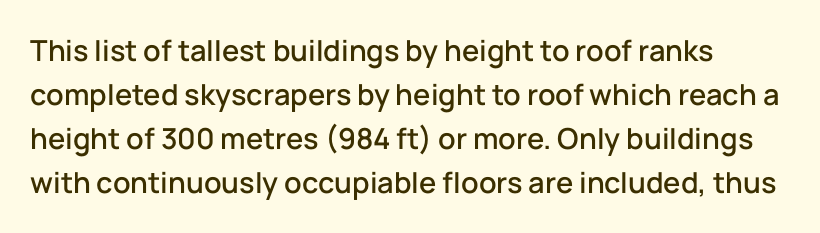
{"serif": "no", "italic": "no", "width": "normal", "stroke_contrast": "low", "x_height": "medium", "monospaced": "no", "underline": "no", "align": "left", "line_spacing": "normal", "line_spacing_ratio": 1.52, "letter_spacing": "normal", "letter_spacing_em": 0.0, "glyph_px": 29}
